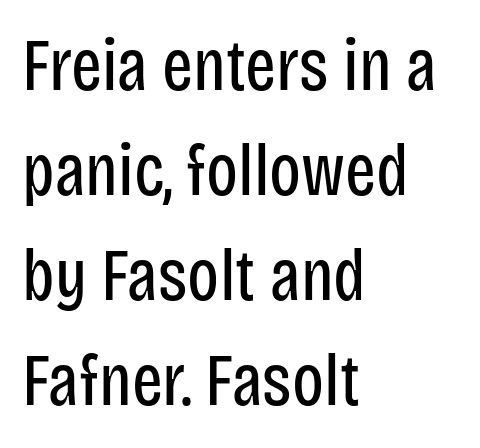
{"serif": "no", "italic": "no", "bold": "no", "weight": "regular", "width": "condensed", "stroke_contrast": "low", "x_height": "large", "monospaced": "no", "underline": "no", "align": "left", "line_spacing": "normal", "line_spacing_ratio": 1.44, "letter_spacing": "normal", "letter_spacing_em": 0.0, "glyph_px": 73}
